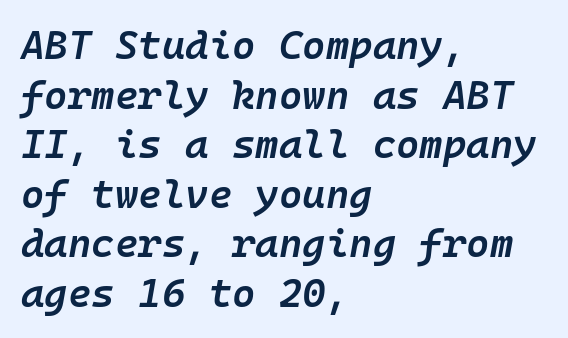
{"italic": "yes", "lean": "right", "slant_degrees": 10, "bold": "semi", "weight": "semibold", "width": "normal", "stroke_contrast": "low", "x_height": "medium", "monospaced": "yes", "underline": "no", "align": "left", "line_spacing_ratio": 1.24, "letter_spacing": "normal", "letter_spacing_em": 0.0, "glyph_px": 40}
